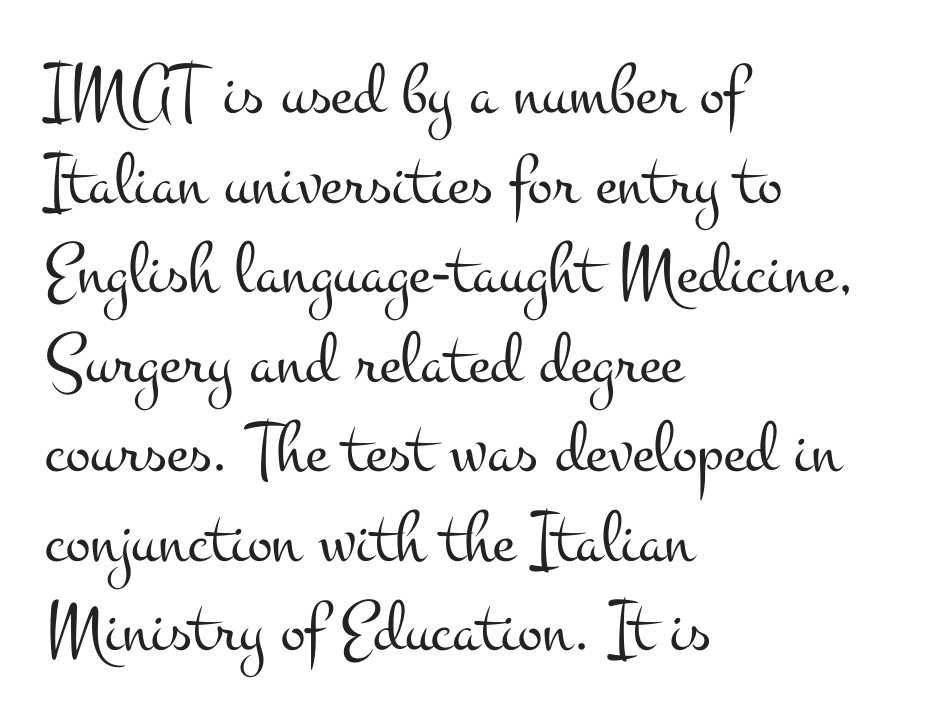
Q: Is the text bold? A: No.
Q: Is the text italic (slanted)? A: Yes.
Q: Is the text underlined? A: No.
Q: How is the paragraph aligned? A: Left-aligned.
Q: Is the spacing between letters normal or unusually wide? A: Normal.
Q: Width (condensed, normal, or wide)? A: Wide.
Q: Stroke contrast? A: Medium.
Q: x-height? A: Small.
Q: Monospaced? A: No.
